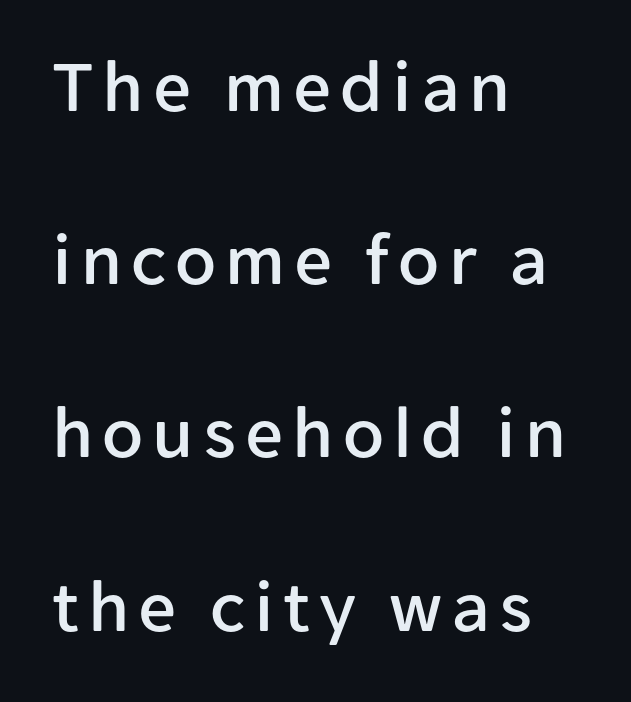
The text was rendered using a sans face with plain stroke endings. A student would call this left alignment; a typographer would say flush left, rag right. A typesetter would mark this as roman, not italic. Check under the words: just untouched page. What's the leading like? Stretched, with rows far apart. These lines are rendered in a variable-pitch font.
